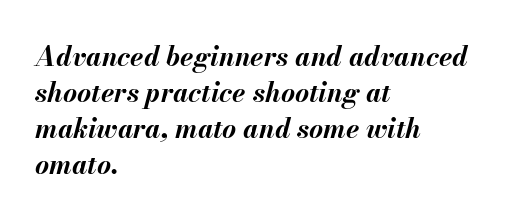
{"italic": "yes", "lean": "right", "slant_degrees": 13, "bold": "yes", "underline": "no", "align": "left", "line_spacing": "normal", "line_spacing_ratio": 1.33, "letter_spacing": "normal", "letter_spacing_em": 0.0, "glyph_px": 27}
